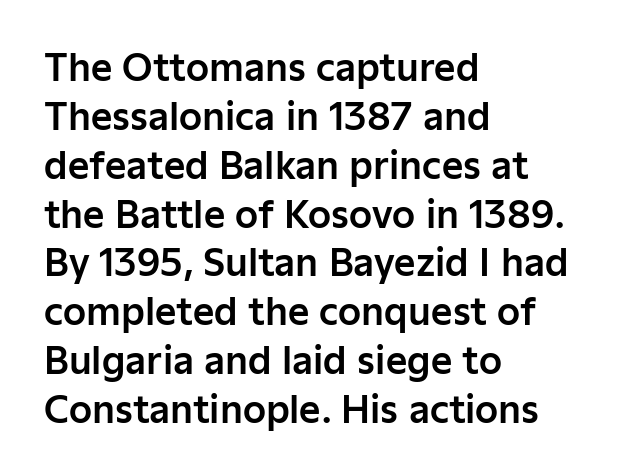
{"serif": "no", "italic": "no", "width": "normal", "stroke_contrast": "low", "x_height": "medium", "monospaced": "no", "underline": "no", "align": "left", "line_spacing": "normal", "line_spacing_ratio": 1.32, "letter_spacing": "normal", "letter_spacing_em": 0.0, "glyph_px": 37}
